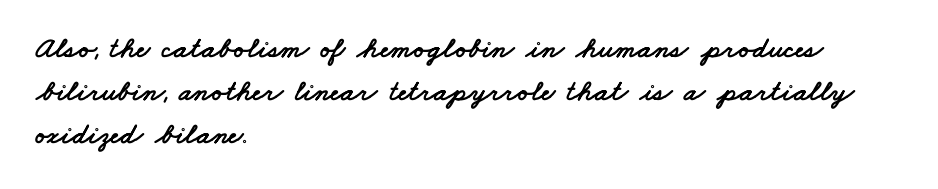
{"serif": "no", "width": "wide", "stroke_contrast": "low", "x_height": "small", "monospaced": "no", "underline": "no", "align": "left", "line_spacing": "normal", "line_spacing_ratio": 1.43, "letter_spacing": "normal", "letter_spacing_em": 0.0, "glyph_px": 30}
